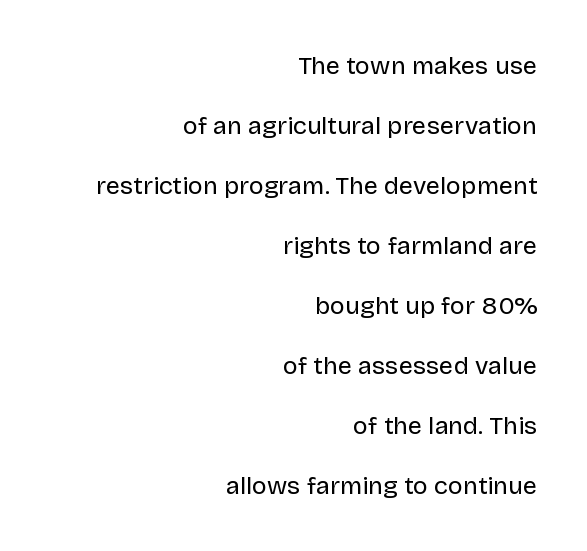
{"italic": "no", "bold": "no", "underline": "no", "align": "right", "line_spacing": "loose", "line_spacing_ratio": 2.4, "letter_spacing": "normal", "letter_spacing_em": 0.0, "glyph_px": 25}
